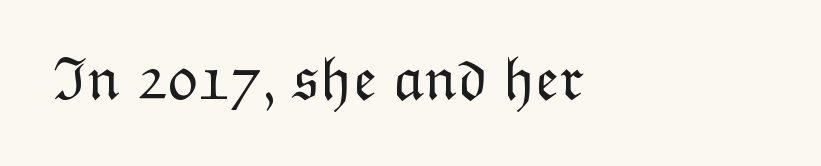
The gaps between neighbouring characters are ordinary and unremarkable. Compared with a centered layout, this one pins lines to the left instead. The specimen omits any rule beneath the text block's lines. Think of a printed novel: that variable character pitch is what you see here.
